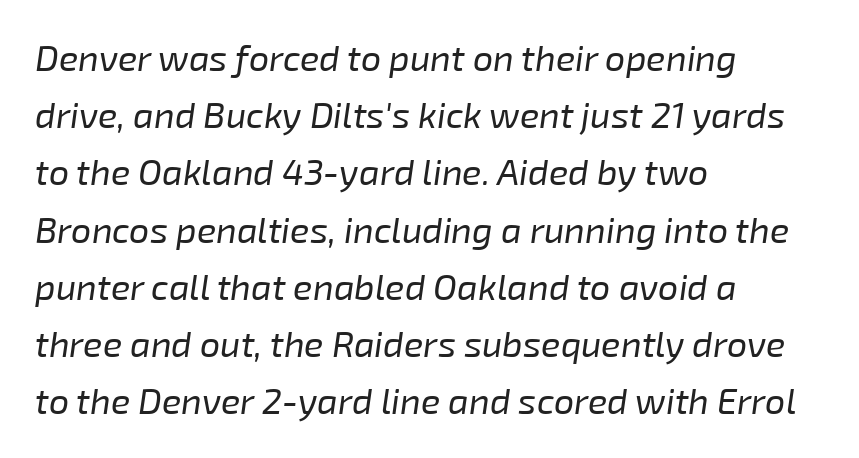
{"italic": "yes", "lean": "right", "slant_degrees": 8, "bold": "no", "weight": "regular", "width": "normal", "stroke_contrast": "low", "x_height": "medium", "monospaced": "no", "underline": "no", "align": "left", "line_spacing": "normal", "line_spacing_ratio": 1.59, "letter_spacing": "normal", "letter_spacing_em": 0.0, "glyph_px": 36}
